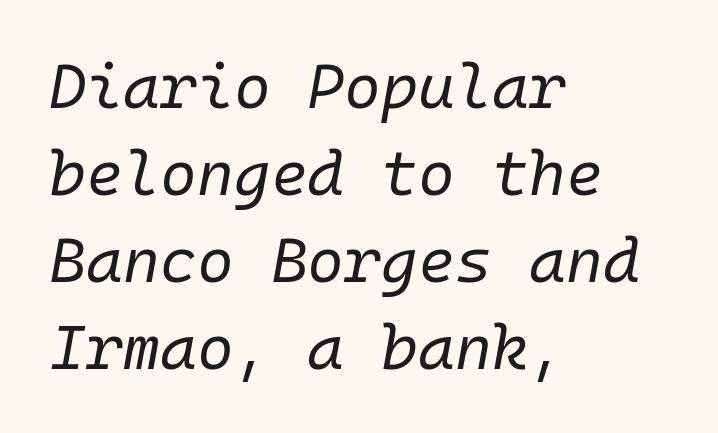
The letterforms sit shoulder to shoulder at normal distance. Is this a fixed-width face? Yes — each glyph sits in an identical cell. The space beneath each line is pristine and unruled. The line-height multiplier appears to be the usual default. The font sits on the lighter half of the weight spectrum, regular included. A classic flush-left, rag-right setting is used for this passage.
